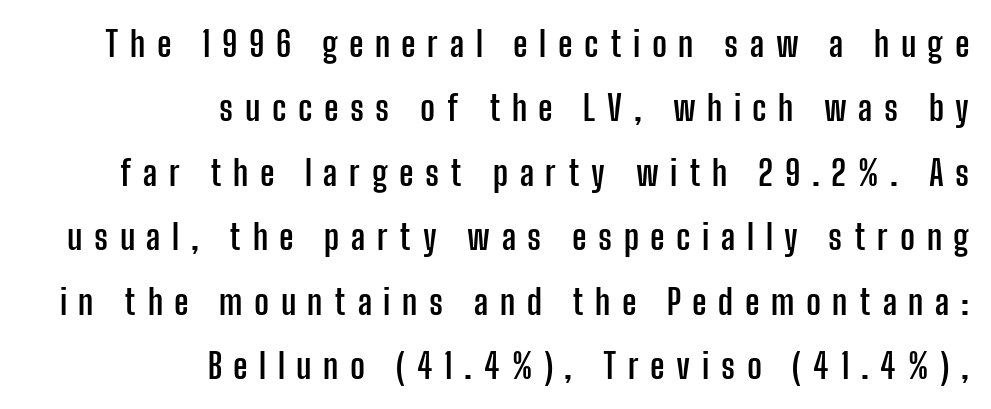
{"serif": "no", "italic": "no", "bold": "yes", "weight": "semibold", "width": "condensed", "stroke_contrast": "low", "x_height": "medium", "monospaced": "no", "underline": "no", "align": "right", "line_spacing_ratio": 1.84, "letter_spacing": "wide", "letter_spacing_em": 0.33, "glyph_px": 35}
